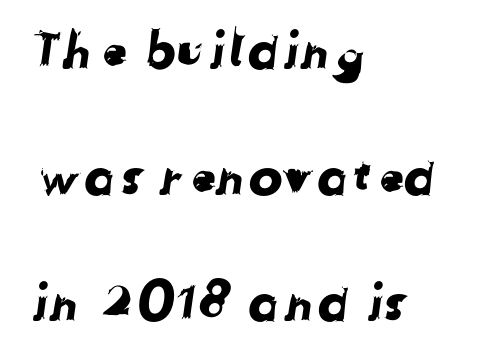
Each new line begins a long way beneath the previous one. Does the copy run flush right? No — it runs flush left. Unmarked baselines from the first word to the last. Does the type have serifs? No, each stem ends abruptly. Is the letter spacing exaggerated? No — it looks like the ordinary default.
